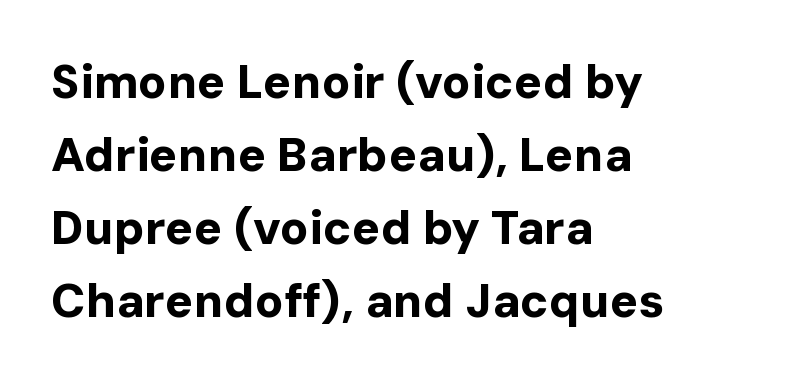
{"serif": "no", "italic": "no", "bold": "yes", "weight": "bold", "width": "normal", "stroke_contrast": "low", "x_height": "medium", "monospaced": "no", "underline": "no", "align": "left", "line_spacing": "normal", "line_spacing_ratio": 1.55, "letter_spacing": "normal", "letter_spacing_em": 0.0, "glyph_px": 47}
